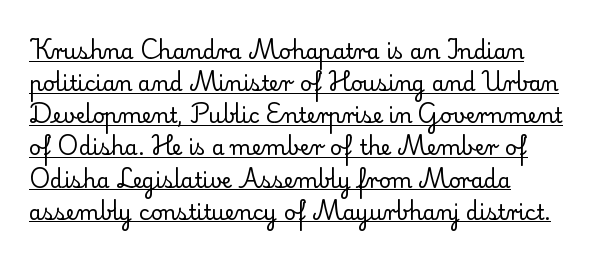
Inter-character spacing is left at the font's built-in metrics. Layout note: lines flush left. Students, observe: this is what conventionally led text looks like. You can tell it's not italic because the verticals are truly vertical.
